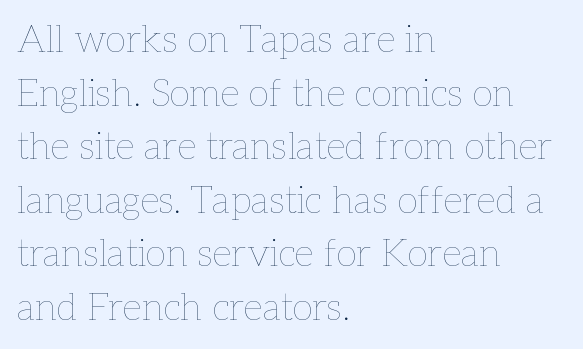
Weight: in the light-to-regular range. The letters stand straight up with perfectly vertical stems. The passage shown is not underscored anywhere. Character widths vary here, with narrow letters taking less room than wide ones.
